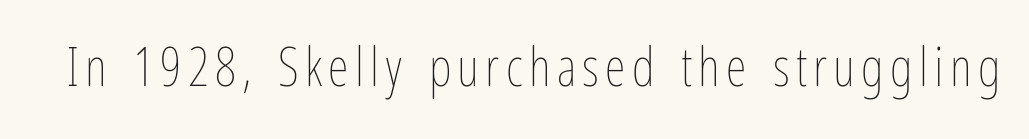
Proportional: the letters do not fall into vertical columns. Descenders hang freely into open space. Posture: straight, roman, zero tilt. The characters are drawn with everyday or finer stroke widths.
